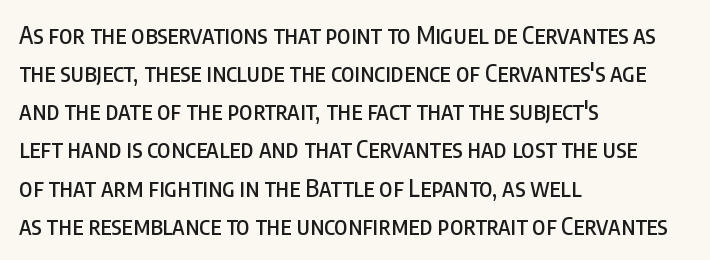
{"italic": "no", "underline": "no", "align": "left", "line_spacing": "normal", "line_spacing_ratio": 1.59, "letter_spacing": "normal", "letter_spacing_em": 0.0, "glyph_px": 24}
